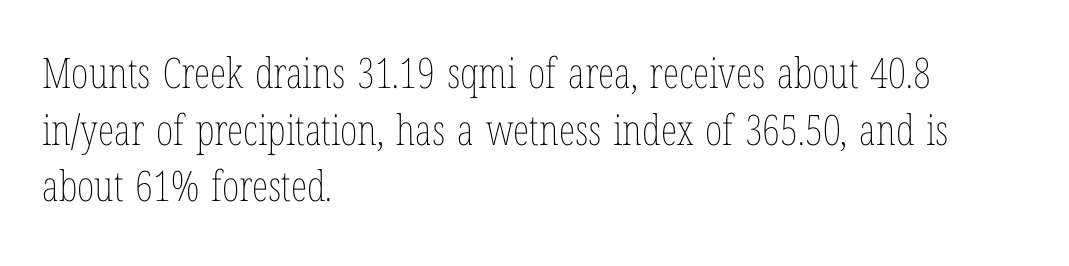
{"italic": "no", "bold": "no", "weight": "thin", "width": "condensed", "stroke_contrast": "low", "x_height": "medium", "monospaced": "no", "underline": "no", "align": "left", "line_spacing": "normal", "line_spacing_ratio": 1.35, "letter_spacing": "normal", "letter_spacing_em": 0.0, "glyph_px": 42}
